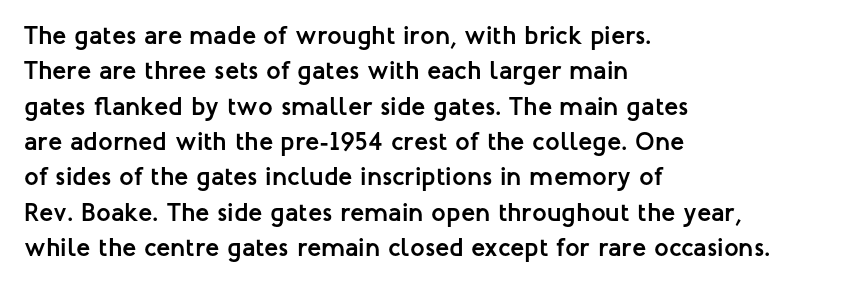
The image shows 26 px bold type, upright; set left-aligned, normal line spacing (1.36x), normal letter spacing, not underlined.
